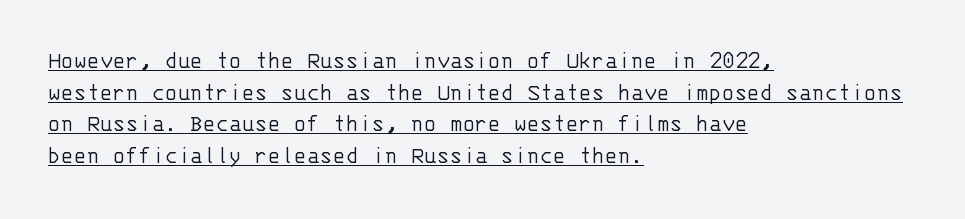
Q: Is the text bold? A: No.
Q: Is the text italic (slanted)? A: No, it is upright.
Q: Is the text underlined? A: Yes.
Q: How is the paragraph aligned? A: Left-aligned.
Q: Is the spacing between letters normal or unusually wide? A: Normal.
Q: Is the spacing between lines tight, normal or loose? A: Normal.
